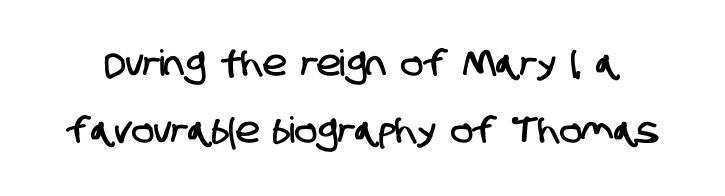
Tracking here is standard; glyphs follow each other at the usual distance. Check where the strokes stop: nothing finishes them off — pure sans. The face used here is proportionally spaced, like ordinary book or web type. The foot of each line stays bare and open.
